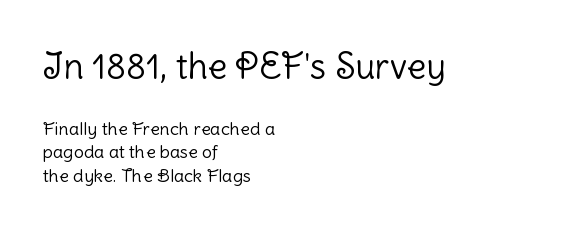
Q: Is the text bold? A: No.
Q: Is the text italic (slanted)? A: No, it is upright.
Q: Is the typeface a serif or a sans-serif typeface? A: Sans-serif.
Q: Is the text underlined? A: No.
Q: How is the paragraph aligned? A: Left-aligned.
Q: Is the spacing between letters normal or unusually wide? A: Normal.
Q: Is the spacing between lines tight, normal or loose? A: Normal.
Q: Which block of text is set in a larger size, the first (top) or the second (bottom)? A: The first (top) one.
Q: Width (condensed, normal, or wide)? A: Normal.
Q: Stroke contrast? A: Low.
Q: x-height? A: Medium.
Q: Monospaced? A: No.
